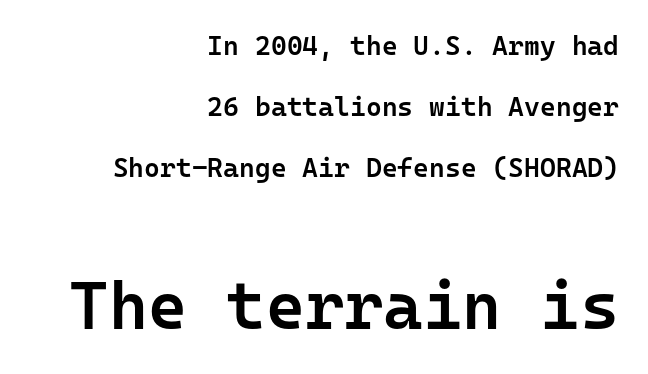
{"serif": "no", "italic": "no", "bold": "semi", "weight": "semibold", "width": "normal", "stroke_contrast": "low", "x_height": "medium", "monospaced": "yes", "underline": "no", "align": "right", "line_spacing": "loose", "line_spacing_ratio": 2.26, "letter_spacing": "normal", "letter_spacing_em": 0.0, "larger_block": "second", "size_ratio": 2.48, "glyph_px": 67}
